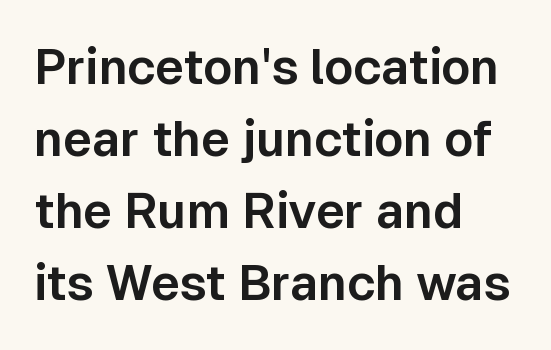
The image shows 49 px sans-serif type, upright; set left-aligned, normal line spacing (1.47x), normal letter spacing, not underlined; low stroke contrast and a medium x-height.
